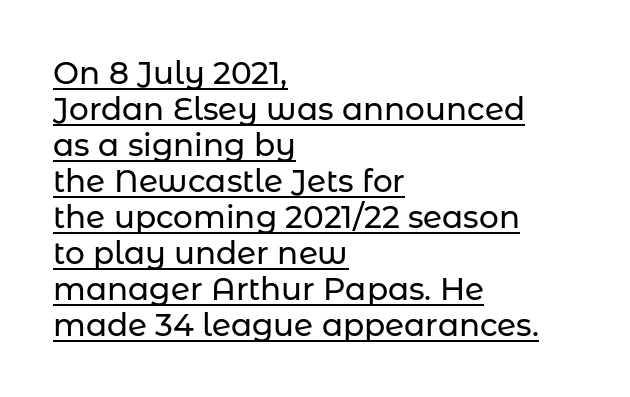
The image shows 31 px sans-serif type, upright; set left-aligned, line spacing 1.16x, normal letter spacing, underlined; low stroke contrast and a medium x-height.
